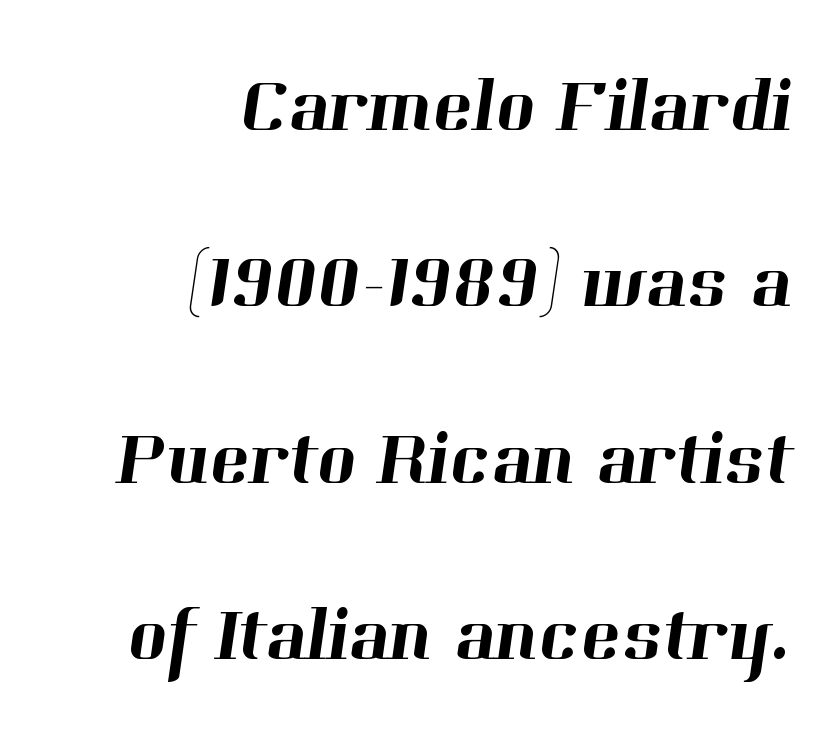
Q: Is the typeface a serif or a sans-serif typeface? A: Serif.
Q: Is the text underlined? A: No.
Q: How is the paragraph aligned? A: Right-aligned.
Q: Is the spacing between letters normal or unusually wide? A: Normal.
Q: Is the spacing between lines tight, normal or loose? A: Loose.
Q: Width (condensed, normal, or wide)? A: Normal.
Q: Stroke contrast? A: High.
Q: x-height? A: Medium.
Q: Monospaced? A: No.
